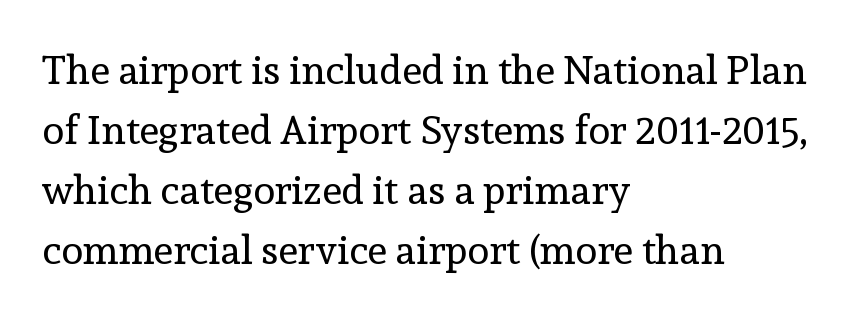
Beneath every word, the page is bare. Proportional: the letters do not fall into vertical columns. Tracking here is standard; glyphs follow each other at the usual distance. Quick note: interline space is typical. No italicization has been applied; the sample stays upright. All the whitespace from short lines collects on the right.
